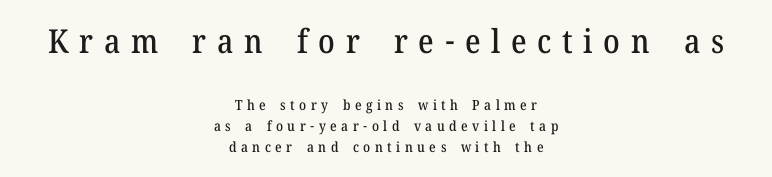
The image shows 33 px serif type, upright; set centered, normal line spacing (1.5x), unusually wide letter spacing (+0.32 em), not underlined; the first (top) block is 2.36x larger; medium stroke contrast and a medium x-height.
